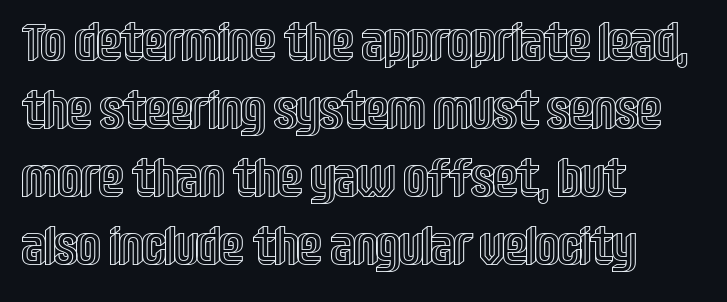
Q: Is the text italic (slanted)? A: No, it is upright.
Q: Is the text underlined? A: No.
Q: How is the paragraph aligned? A: Left-aligned.
Q: Is the spacing between letters normal or unusually wide? A: Normal.
Q: Is the spacing between lines tight, normal or loose? A: Normal.
Q: Width (condensed, normal, or wide)? A: Condensed.
Q: x-height? A: Large.
Q: Monospaced? A: No.
